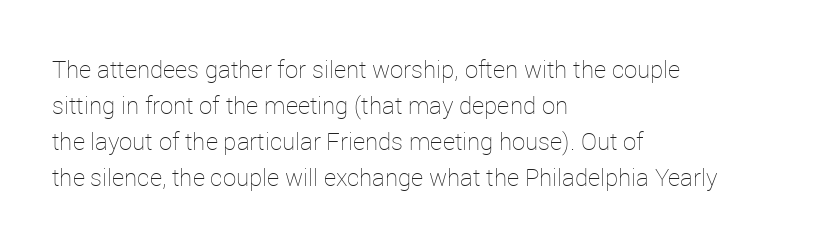
There is no visible air inserted between adjacent glyphs. The rendering anchors every line to the left-hand side. Counters stay open thanks to moderate or lighter strokes. Is there much room between lines? A standard amount, neither cramped nor airy. Type without underlining.
